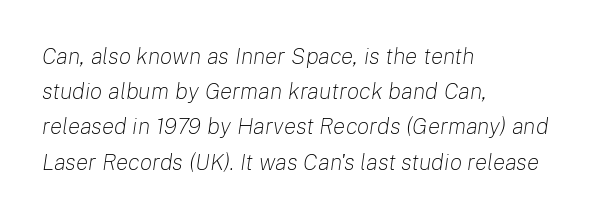
The face looks like a standard text weight, possibly lighter. It's the slanting kind of type. Where is the straight margin? On the left. Plain, unruled lines of type. Horizontal bands of white between lines are of average thickness. Compared with typical body copy, the letter spacing here is the same.
